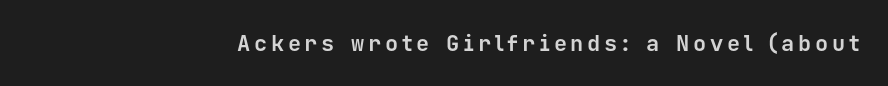
Q: Is the text bold? A: Yes.
Q: Is the text italic (slanted)? A: No, it is upright.
Q: Is the text underlined? A: No.
Q: How is the paragraph aligned? A: Right-aligned.
